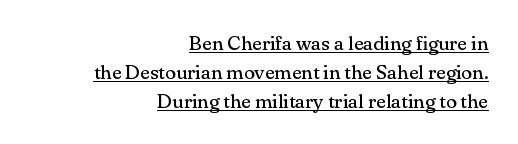
{"italic": "no", "bold": "no", "underline": "yes", "align": "right", "line_spacing": "normal", "line_spacing_ratio": 1.44, "letter_spacing": "normal", "letter_spacing_em": 0.0, "glyph_px": 20}
